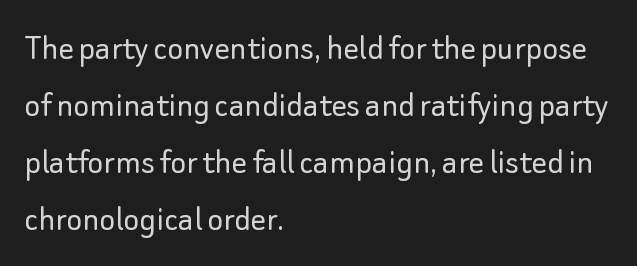
Glyph-to-glyph distance matches everyday printed text. The face used here is proportionally spaced, like ordinary book or web type. Look at the bottom of the vertical strokes: they stop flat, with no serifs. Interline gaps are of average width in this sample. The strokes carry an ordinary text weight at most.
